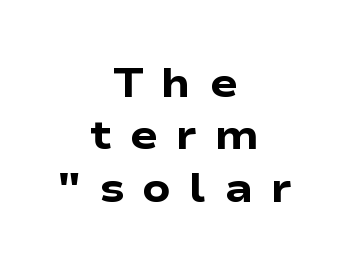
The image shows 41 px heavy, wide sans-serif type, upright; set centered, normal line spacing (1.28x), unusually wide letter spacing (+0.44 em), not underlined; low stroke contrast and a medium x-height.
